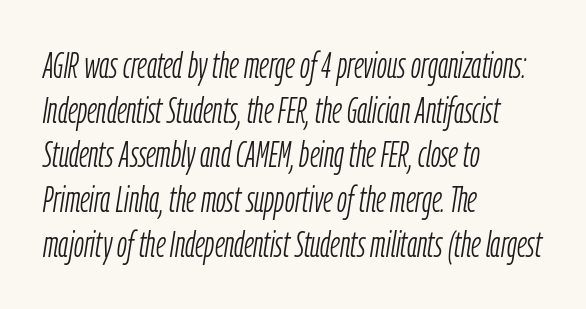
This sample has the flowing, uneven cadence of proportional lettering. The typesetter chose a ragged-right arrangement here. Slant detected: the letters are inclined. The glyphs are unaccompanied by any horizontal stroke below them.
